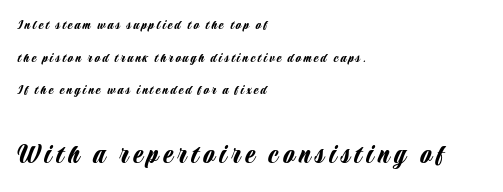
The image shows 29 px condensed sans-serif type; set left-aligned, loose line spacing (2.33x), not underlined; the second (bottom) block is 2.07x larger; low stroke contrast and a large x-height.
